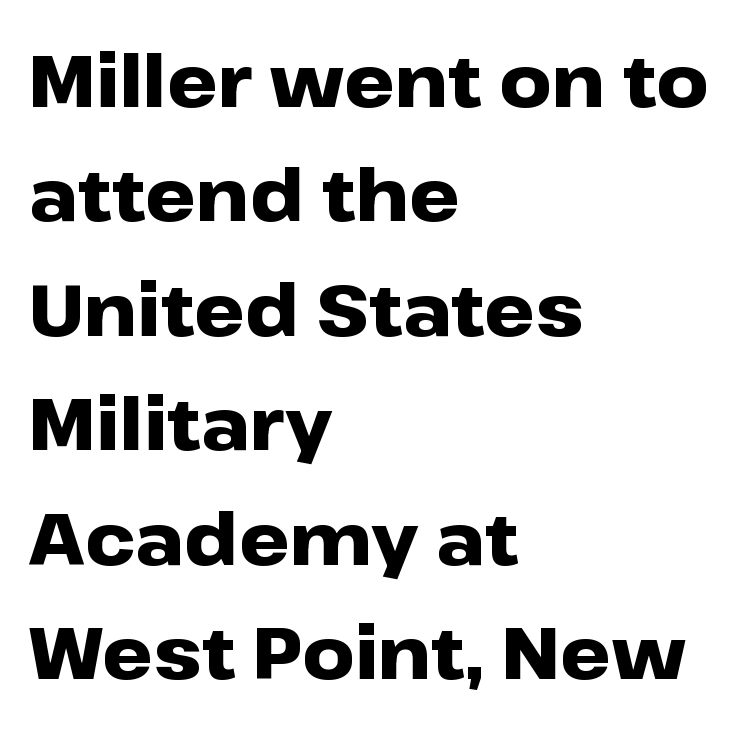
Heavy, bold letterforms. A typesetter would call this proportional, since set widths differ per character. The passage is arranged the way most books set body copy — flush left. Between one letter and the next there's only the usual sliver of space. Note: no serifs on the glyphs. Honestly, there is no underline to notice here at all.
